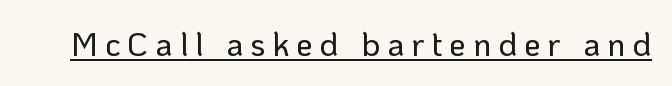
The image shows 33 px sans-serif type, upright; set unusually wide letter spacing (+0.21 em), underlined; low stroke contrast and a medium x-height.
